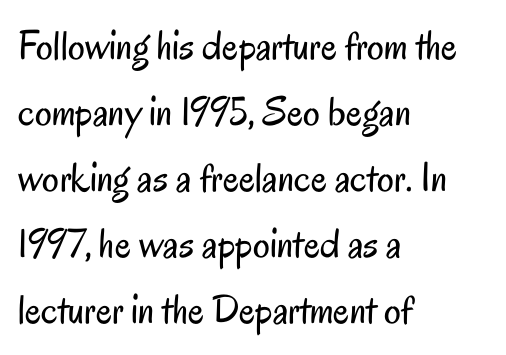
Notice how descenders clear the ascenders below comfortably — that's standard leading. Counters stay open thanks to moderate or lighter strokes. The passage shown has conventional tracking throughout. Here the designer chose a conventional face with non-uniform glyph widths. Visually the block forms a straight wall on the left and a jagged coastline on the right. Nothing sits at the stroke ends, so this counts as sans-serif.
